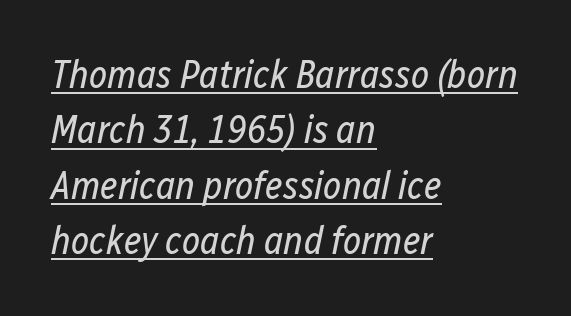
{"italic": "yes", "lean": "right", "slant_degrees": 12, "bold": "no", "weight": "regular", "width": "condensed", "stroke_contrast": "low", "x_height": "medium", "monospaced": "no", "underline": "yes", "align": "left", "line_spacing": "normal", "line_spacing_ratio": 1.42, "letter_spacing": "normal", "letter_spacing_em": 0.0, "glyph_px": 39}
